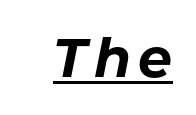
{"italic": "yes", "lean": "right", "slant_degrees": 11, "bold": "yes", "weight": "bold", "width": "normal", "stroke_contrast": "low", "x_height": "medium", "monospaced": "no", "underline": "yes", "glyph_px": 54}
